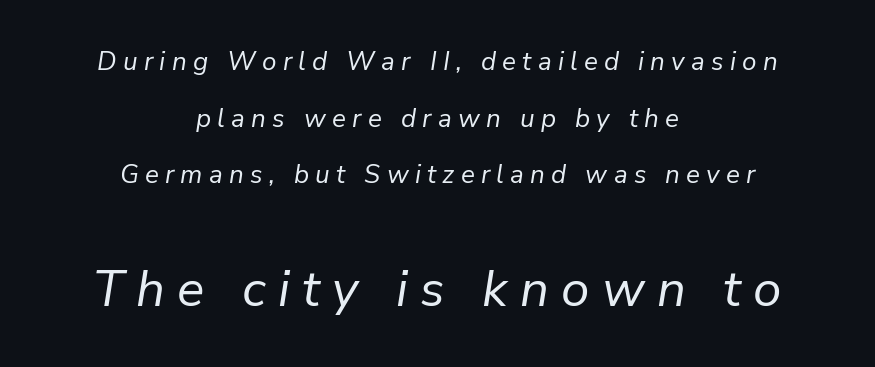
{"italic": "yes", "lean": "right", "slant_degrees": 9, "bold": "no", "weight": "regular", "width": "normal", "stroke_contrast": "low", "x_height": "medium", "monospaced": "no", "underline": "no", "align": "center", "line_spacing": "loose", "line_spacing_ratio": 2.18, "letter_spacing": "wide", "letter_spacing_em": 0.24, "larger_block": "second", "size_ratio": 1.96, "glyph_px": 51}
